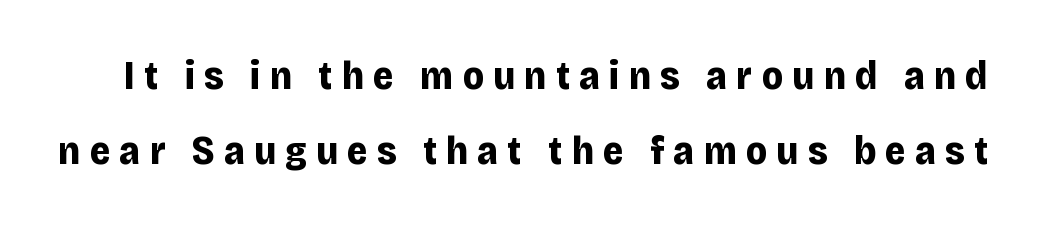
The image shows 40 px bold sans-serif type, upright; set line spacing 1.87x, unusually wide letter spacing (+0.23 em), not underlined; low stroke contrast and a large x-height.
